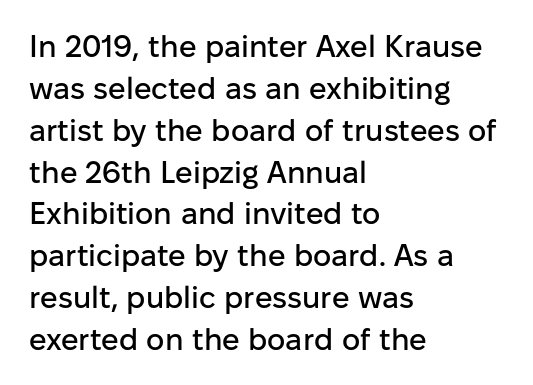
The image shows 31 px sans-serif type, upright; set left-aligned, normal line spacing (1.35x), normal letter spacing, not underlined; low stroke contrast and a medium x-height.
